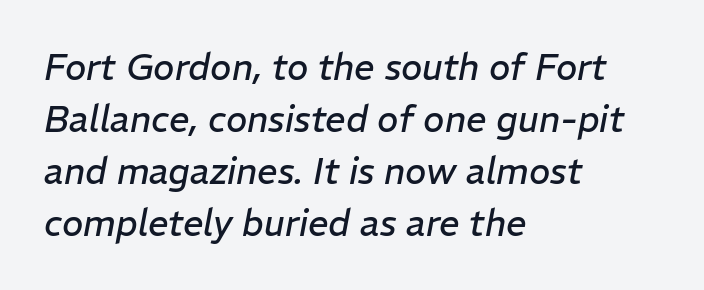
{"italic": "yes", "lean": "right", "slant_degrees": 11, "bold": "no", "weight": "regular", "width": "normal", "stroke_contrast": "low", "x_height": "medium", "monospaced": "no", "underline": "no", "align": "left", "line_spacing": "normal", "line_spacing_ratio": 1.44, "letter_spacing": "normal", "letter_spacing_em": 0.0, "glyph_px": 36}
